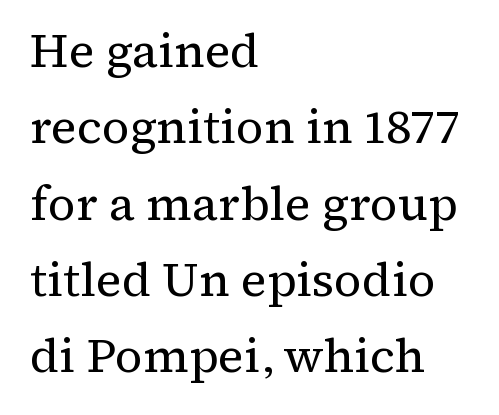
Compared with typical body copy, the letter spacing here is the same. The cut favours lightness, reaching ordinary text weight at its darkest. Horizontal bands of white between lines are of average thickness. Varying glyph widths throughout — classic text-font behaviour. Are there feet on the stems? There are — it's a serif. The foot of each line stays bare and open.
